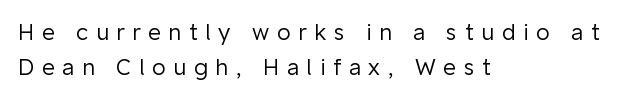
This rendering widens character spacing well past its baseline value. Casual observation: everything's shoved over to the left. This sample uses an upright cut, with every glyph sitting square on the baseline. Is this a heavy cut? Hardly; it is regular or lighter. Bare-footed words on every line. Compared with typical paragraphs, the rows here are spaced about the same.
